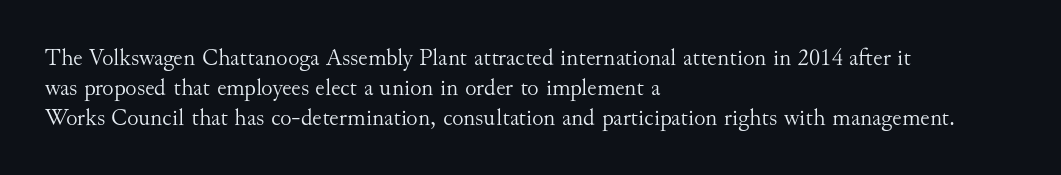
{"italic": "no", "bold": "no", "underline": "no", "align": "left", "line_spacing": "normal", "line_spacing_ratio": 1.25, "letter_spacing": "normal", "letter_spacing_em": 0.0, "glyph_px": 24}
